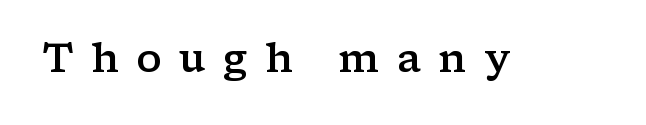
The image shows 40 px semibold, wide serif type, upright; set unusually wide letter spacing (+0.44 em), not underlined; low stroke contrast and a medium x-height.
